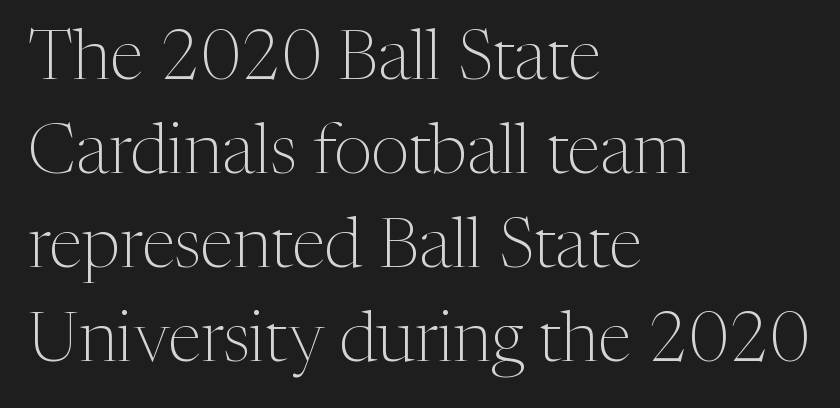
{"serif": "yes", "italic": "no", "bold": "no", "weight": "light", "width": "normal", "stroke_contrast": "medium", "x_height": "medium", "monospaced": "no", "underline": "no", "align": "left", "line_spacing": "normal", "line_spacing_ratio": 1.36, "letter_spacing": "normal", "letter_spacing_em": 0.0, "glyph_px": 69}
